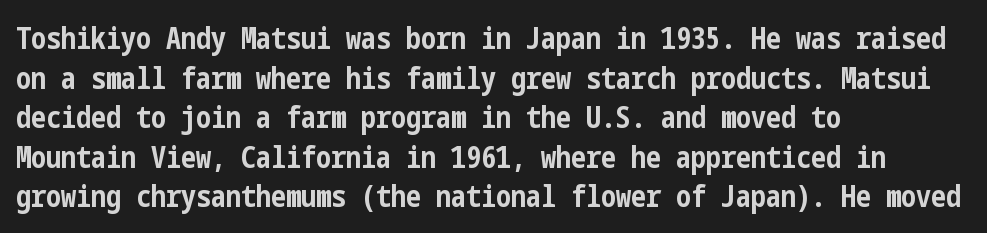
What kind of face is this? One without serifs — a sans. Caption: bold face, heavy strokes. The text block is weighted toward the left margin, trailing off unevenly rightward. When letters stand straight like this, we call the style roman or upright.
